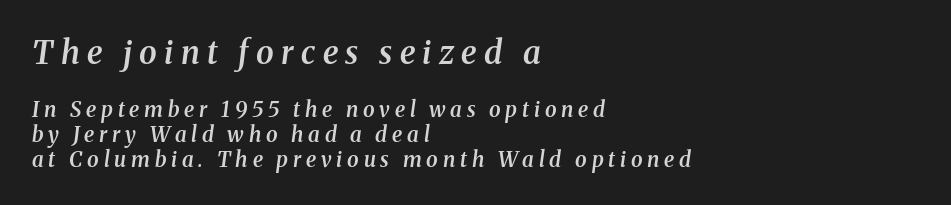
The image shows 32 px semibold serif type, italic (leaning right); set left-aligned, line spacing 1.19x, unusually wide letter spacing (+0.23 em), not underlined; the first (top) block is 1.52x larger; medium stroke contrast and a medium x-height.
